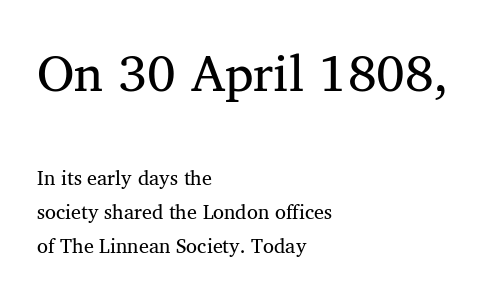
The image shows 51 px regular-weight serif type, upright; set left-aligned, normal line spacing (1.7x), normal letter spacing, not underlined; the first (top) block is 2.55x larger; medium stroke contrast and a medium x-height.
